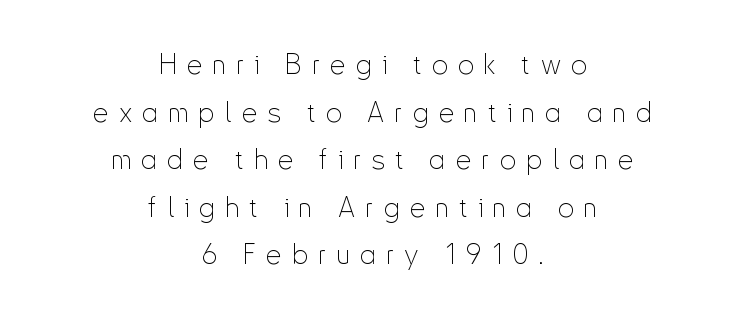
The image shows 28 px thin, condensed sans-serif type, upright; set centered, normal line spacing (1.7x), unusually wide letter spacing (+0.36 em), not underlined; low stroke contrast and a small x-height.
